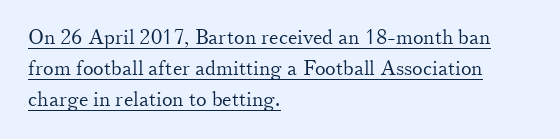
The image shows 20 px text type, upright; set left-aligned, normal line spacing (1.55x), normal letter spacing, underlined.
